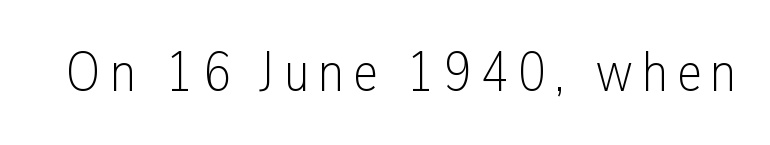
The image shows 56 px light, condensed sans-serif type, upright; set not underlined; low stroke contrast and a medium x-height.
